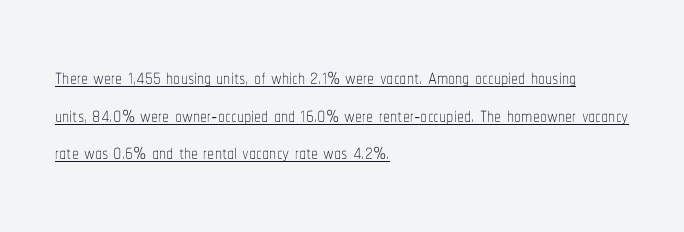
Q: Is the text bold? A: No.
Q: Is the text italic (slanted)? A: No, it is upright.
Q: Is the text underlined? A: Yes.
Q: How is the paragraph aligned? A: Left-aligned.
Q: Is the spacing between letters normal or unusually wide? A: Normal.
Q: Is the spacing between lines tight, normal or loose? A: Normal.
Q: Width (condensed, normal, or wide)? A: Condensed.
Q: Stroke contrast? A: Low.
Q: x-height? A: Medium.
Q: Monospaced? A: No.
